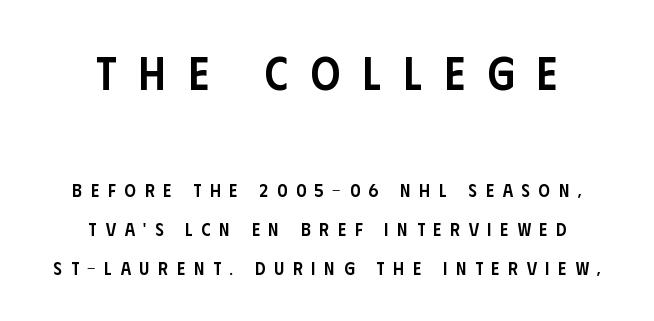
{"serif": "no", "italic": "no", "bold": "semi", "weight": "semibold", "width": "condensed", "stroke_contrast": "low", "x_height": "large", "monospaced": "no", "underline": "no", "align": "center", "line_spacing": "loose", "line_spacing_ratio": 2.16, "letter_spacing": "wide", "letter_spacing_em": 0.49, "larger_block": "first", "size_ratio": 2.56, "glyph_px": 46}
